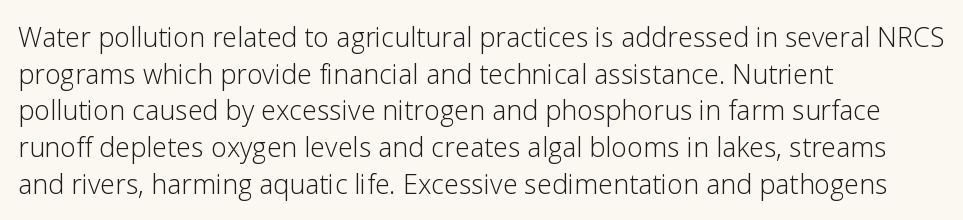
The image shows 27 px text type, upright; set left-aligned, normal line spacing (1.36x), normal letter spacing, not underlined.
